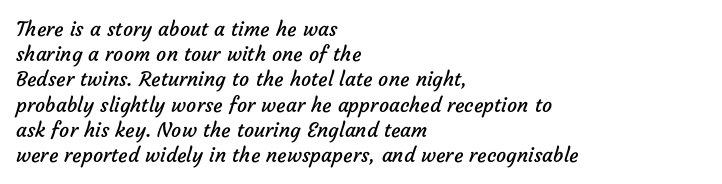
{"bold": "no", "underline": "no", "align": "left", "line_spacing": "normal", "line_spacing_ratio": 1.26, "letter_spacing": "normal", "letter_spacing_em": 0.0, "glyph_px": 20}
